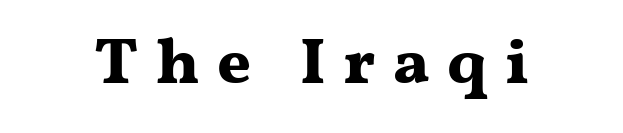
The image shows 65 px bold, wide serif type, upright; set centered, unusually wide letter spacing (+0.27 em), not underlined; medium stroke contrast and a medium x-height.
